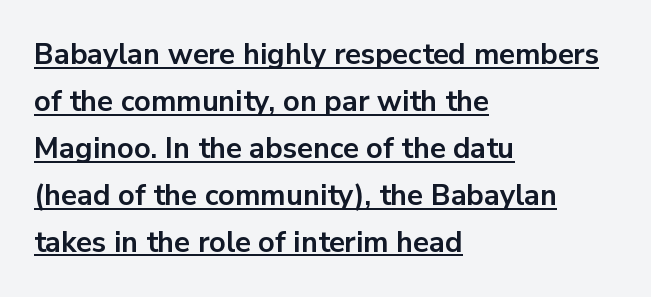
{"serif": "no", "italic": "no", "bold": "yes", "weight": "bold", "width": "normal", "stroke_contrast": "low", "x_height": "medium", "monospaced": "no", "underline": "yes", "align": "left", "line_spacing": "normal", "line_spacing_ratio": 1.62, "letter_spacing": "normal", "letter_spacing_em": 0.0, "glyph_px": 29}
